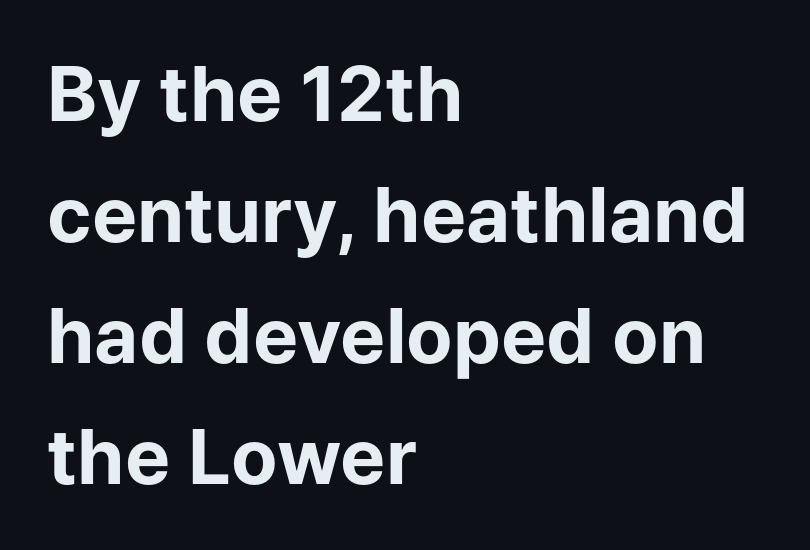
The image shows 76 px bold sans-serif type, upright; set left-aligned, normal line spacing (1.59x), normal letter spacing, not underlined; low stroke contrast and a medium x-height.
